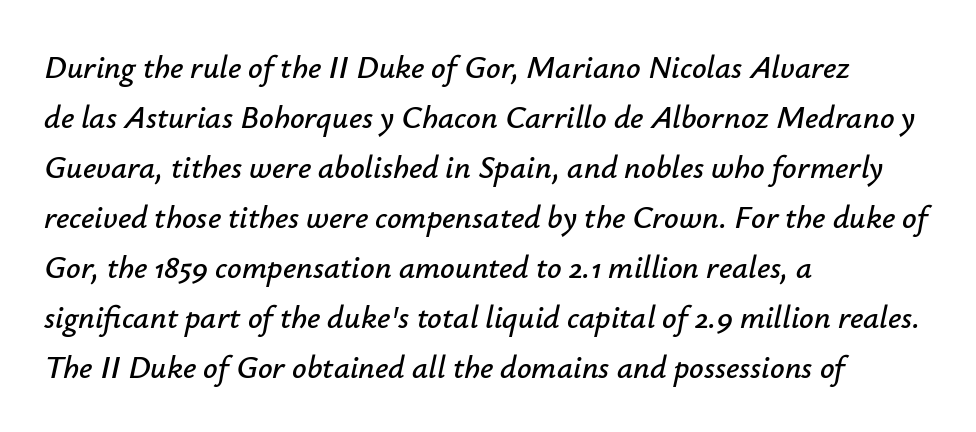
{"italic": "yes", "lean": "right", "slant_degrees": 12, "width": "normal", "stroke_contrast": "low", "x_height": "small", "monospaced": "no", "underline": "no", "align": "left", "line_spacing": "normal", "line_spacing_ratio": 1.56, "letter_spacing": "normal", "letter_spacing_em": 0.0, "glyph_px": 32}
